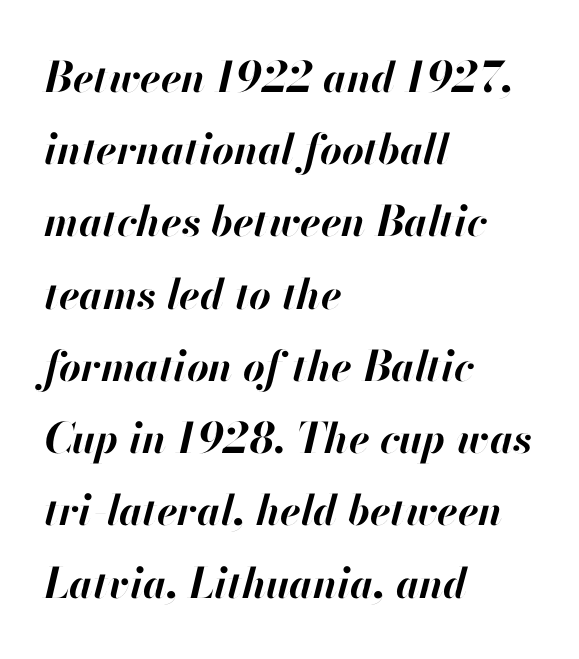
Between one letter and the next there's only the usual sliver of space. Check under the words: just untouched page. Reading down the block, your eye returns to a fixed left position each line. Is this a fixed-width face? No — the glyphs have proportional, varying widths. Is the type slanted? Yes — the strokes lean at a clear angle. Weight: bold.
